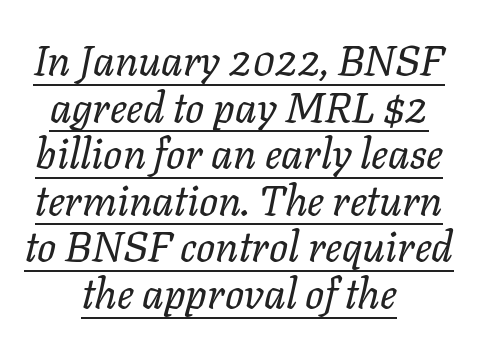
This sample has the flowing, uneven cadence of proportional lettering. Glyph-to-glyph distance matches everyday printed text. Compared with a flush-left layout, this one balances lines on the center instead. Reading down the column, the eye jumps only a short way to each next line.
